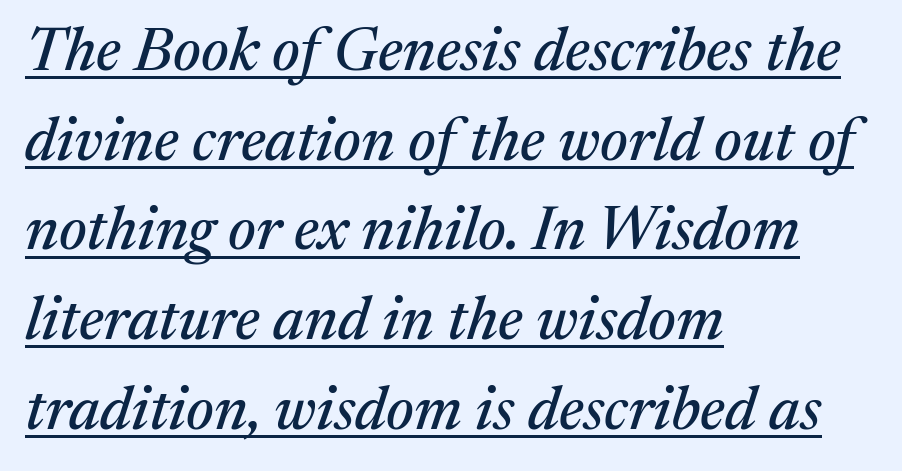
{"serif": "yes", "italic": "yes", "lean": "right", "slant_degrees": 17, "width": "normal", "stroke_contrast": "medium", "x_height": "medium", "monospaced": "no", "underline": "yes", "align": "left", "line_spacing": "normal", "line_spacing_ratio": 1.47, "letter_spacing": "normal", "letter_spacing_em": 0.0, "glyph_px": 61}
